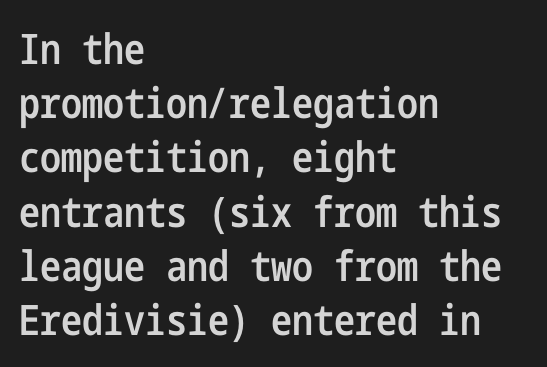
{"serif": "no", "italic": "no", "bold": "semi", "weight": "semibold", "width": "condensed", "stroke_contrast": "low", "x_height": "medium", "underline": "no", "align": "left", "line_spacing": "normal", "line_spacing_ratio": 1.29, "letter_spacing": "normal", "letter_spacing_em": 0.0, "glyph_px": 42}
